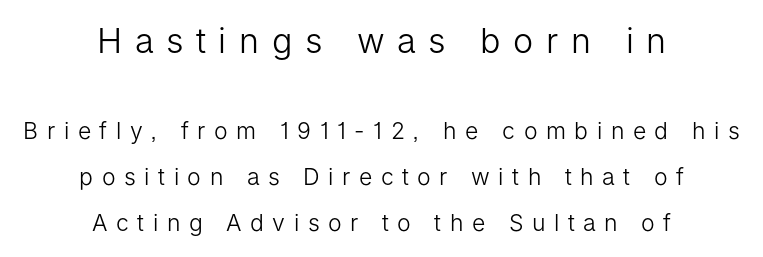
Q: Is the text bold? A: No.
Q: Is the text italic (slanted)? A: No, it is upright.
Q: Is the typeface a serif or a sans-serif typeface? A: Sans-serif.
Q: Is the text underlined? A: No.
Q: How is the paragraph aligned? A: Centered.
Q: Is the spacing between letters normal or unusually wide? A: Unusually wide.
Q: Is the spacing between lines tight, normal or loose? A: Loose.
Q: Which block of text is set in a larger size, the first (top) or the second (bottom)? A: The first (top) one.
Q: Width (condensed, normal, or wide)? A: Normal.
Q: Stroke contrast? A: Low.
Q: x-height? A: Medium.
Q: Monospaced? A: No.
